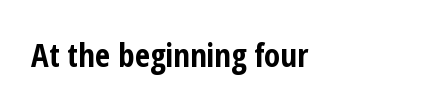
Does extra space separate the letters? No, they use regular spacing. Look at the stroke-to-counter ratio: heavy, a bold. The passage shown is typed in a proportional face where columns would drift. Posture: straight, roman, zero tilt. Serif or sans? Sans — the stroke terminals are bare.
